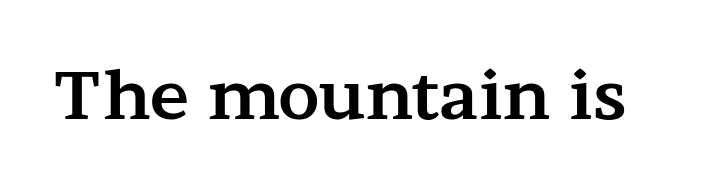
The image shows 66 px bold, wide serif type, upright; set normal letter spacing, not underlined; medium stroke contrast and a medium x-height.
